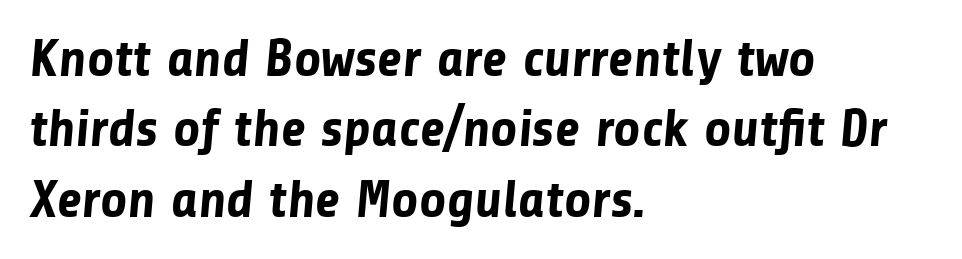
{"serif": "no", "bold": "yes", "weight": "bold", "width": "normal", "stroke_contrast": "low", "x_height": "medium", "monospaced": "no", "underline": "no", "align": "left", "line_spacing": "normal", "line_spacing_ratio": 1.33, "letter_spacing": "normal", "letter_spacing_em": 0.0, "glyph_px": 53}
